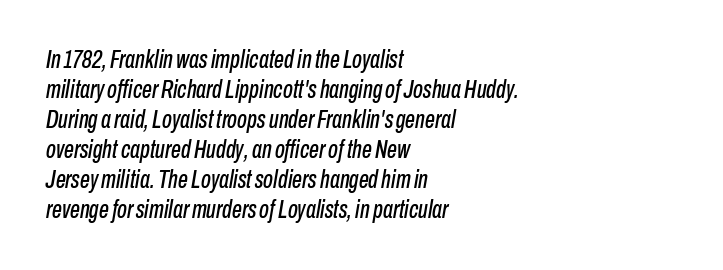
Q: Is the text italic (slanted)? A: Yes, it leans right by about 10 degrees.
Q: Is the text underlined? A: No.
Q: How is the paragraph aligned? A: Left-aligned.
Q: Is the spacing between letters normal or unusually wide? A: Normal.
